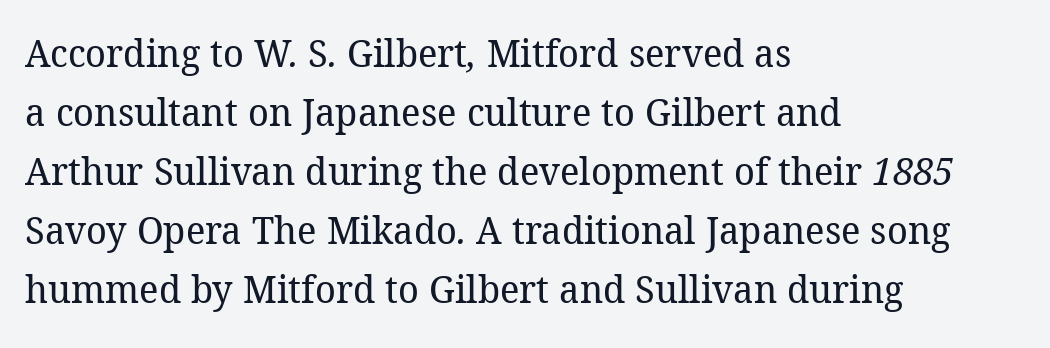
{"serif": "yes", "bold": "no", "weight": "regular", "width": "normal", "stroke_contrast": "low", "x_height": "medium", "monospaced": "no", "underline": "no", "align": "left", "line_spacing": "normal", "line_spacing_ratio": 1.51, "letter_spacing": "normal", "letter_spacing_em": 0.0, "glyph_px": 39}
